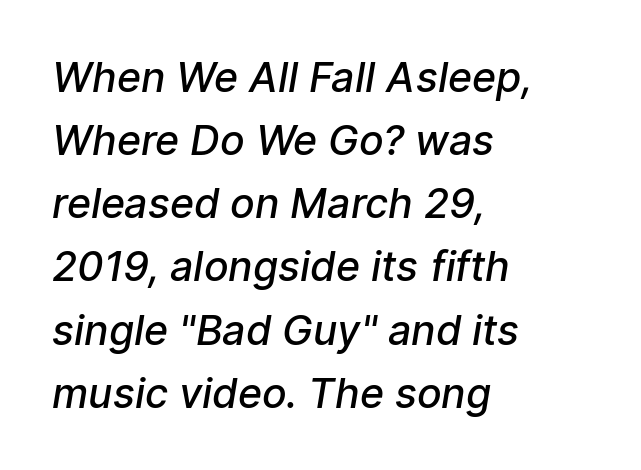
Slightly chunky letters — semibold, I'd say, not full bold. Horizontally, the lines are justified to the leading edge only. Does the leading feel generous? No, just average. A typesetter would call this proportional, since set widths differ per character. Rule under the text: the space is simply empty.
